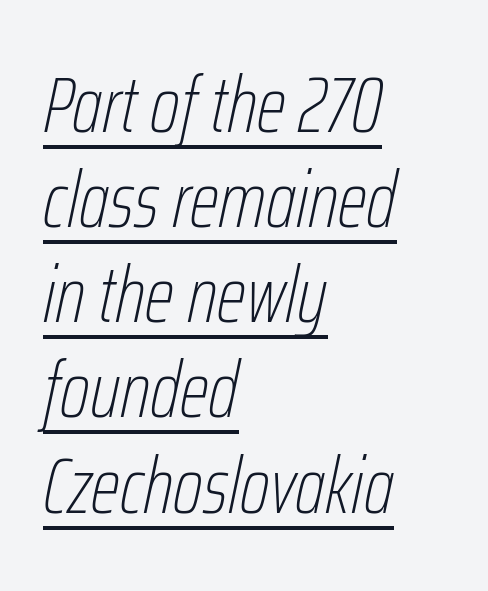
Q: Is the text bold? A: No.
Q: Is the text italic (slanted)? A: Yes, it leans right by about 12 degrees.
Q: Is the text underlined? A: Yes.
Q: How is the paragraph aligned? A: Left-aligned.
Q: Is the spacing between letters normal or unusually wide? A: Normal.
Q: Width (condensed, normal, or wide)? A: Condensed.
Q: Stroke contrast? A: Low.
Q: x-height? A: Medium.
Q: Monospaced? A: No.
